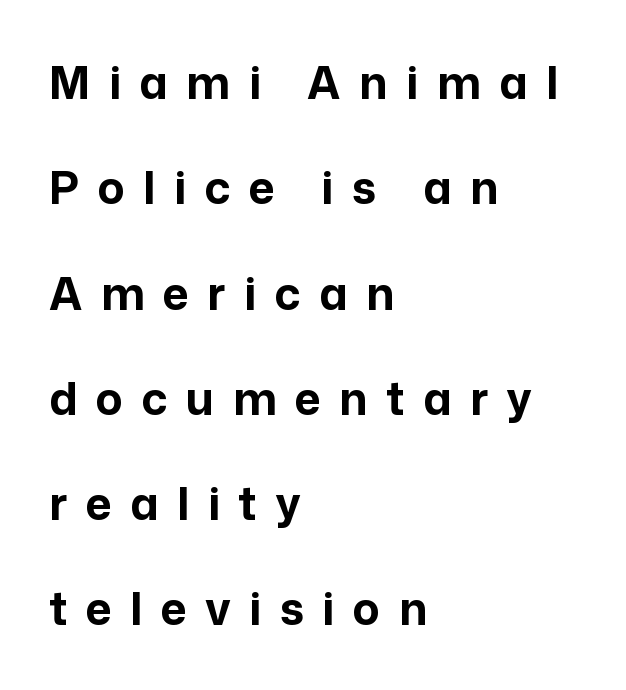
Weight: bold. This rendering uses left alignment, leaving the right contour irregular. Honestly, the letter spacing is so wide it's the main thing you notice. Examine the stroke ends and you'll find no serifs. Lines of text with bare space underneath. The leading is generous, giving the passage an open texture.
